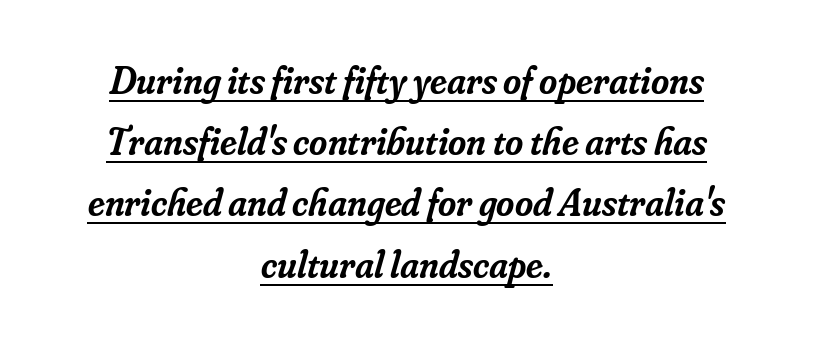
{"serif": "yes", "italic": "yes", "lean": "right", "slant_degrees": 16, "bold": "semi", "weight": "semibold", "width": "normal", "stroke_contrast": "low", "x_height": "small", "monospaced": "no", "underline": "yes", "align": "center", "line_spacing": "normal", "line_spacing_ratio": 1.57, "letter_spacing": "normal", "letter_spacing_em": 0.0, "glyph_px": 39}
